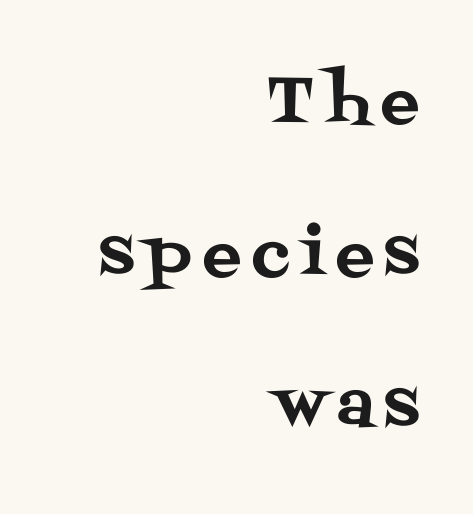
Serifs: yes, visible at the terminals of the letterforms. Spacing verdict: proportional, widths tailored to each character. The lettering holds an erect, upright posture throughout. The specimen omits any rule beneath the text block's lines. Which margin do the lines hug? The right one — the left edge is uneven. Airy leading.
